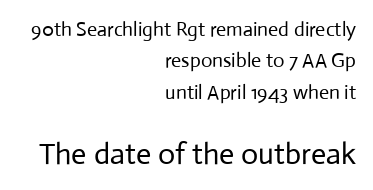
Q: Is the text bold? A: No.
Q: Is the text italic (slanted)? A: No, it is upright.
Q: Is the typeface a serif or a sans-serif typeface? A: Sans-serif.
Q: Is the text underlined? A: No.
Q: How is the paragraph aligned? A: Right-aligned.
Q: Is the spacing between letters normal or unusually wide? A: Normal.
Q: Is the spacing between lines tight, normal or loose? A: Normal.
Q: Which block of text is set in a larger size, the first (top) or the second (bottom)? A: The second (bottom) one.
Q: Width (condensed, normal, or wide)? A: Normal.
Q: Stroke contrast? A: Low.
Q: x-height? A: Medium.
Q: Monospaced? A: No.
